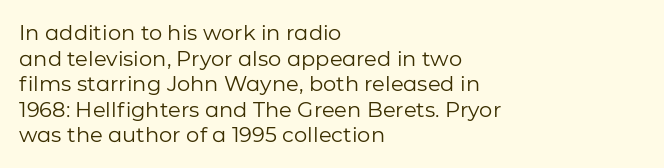
Q: Is the text bold? A: No.
Q: Is the text italic (slanted)? A: No, it is upright.
Q: Is the text underlined? A: No.
Q: How is the paragraph aligned? A: Left-aligned.
Q: Is the spacing between letters normal or unusually wide? A: Normal.
